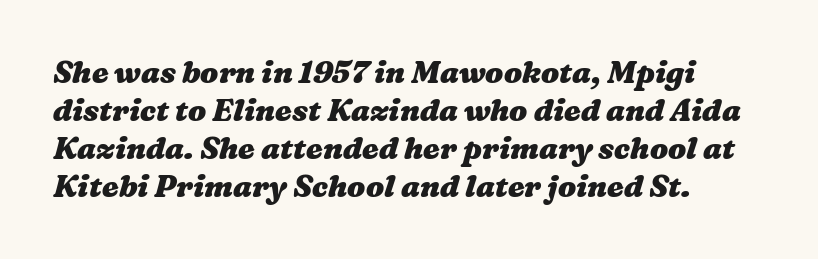
The image shows 30 px heavy, wide type; set left-aligned, normal line spacing (1.27x), normal letter spacing, not underlined; medium stroke contrast and a medium x-height.
